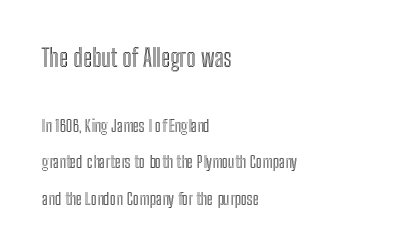
Q: Is the text italic (slanted)? A: No, it is upright.
Q: Is the text underlined? A: No.
Q: How is the paragraph aligned? A: Left-aligned.
Q: Is the spacing between letters normal or unusually wide? A: Normal.
Q: Is the spacing between lines tight, normal or loose? A: Loose.
Q: Which block of text is set in a larger size, the first (top) or the second (bottom)? A: The first (top) one.
